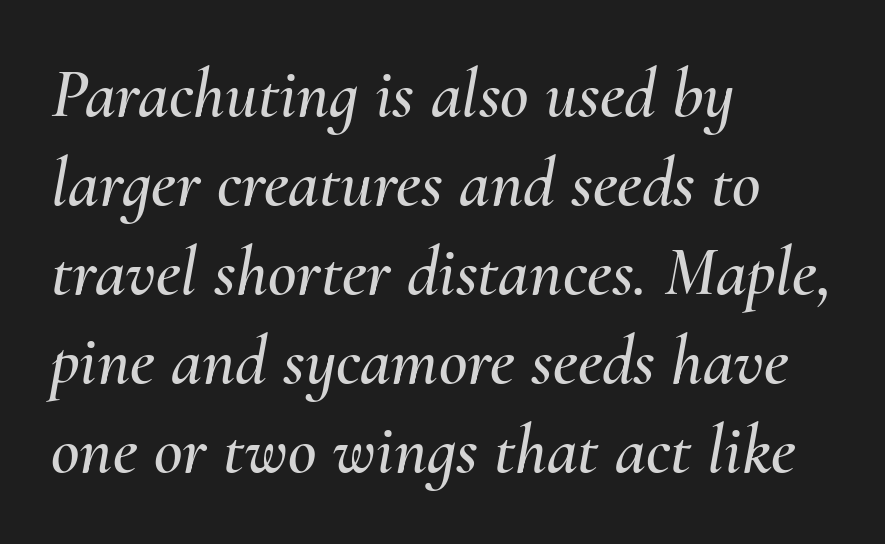
A student would call this left alignment; a typographer would say flush left, rag right. Character widths vary here, with narrow letters taking less room than wide ones. The glyphs are unaccompanied by any horizontal stroke below them. The space between consecutive lines is moderate.
